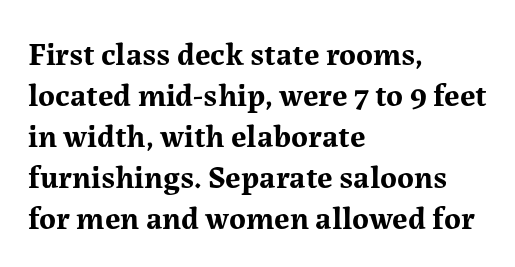
Each letter keeps its own natural width here, so spacing adapts to shape. Strong, thick strokes mark this as bold type. Is there any slant? The stems are plumb. This rendering employs a face with finishing strokes, i.e., a serif. Is the letter spacing exaggerated? No — it looks like the ordinary default.
